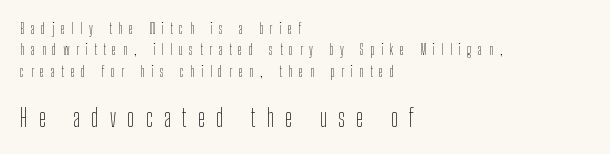
Q: Is the text bold? A: No.
Q: Is the text italic (slanted)? A: No, it is upright.
Q: Is the text underlined? A: No.
Q: How is the paragraph aligned? A: Left-aligned.
Q: Is the spacing between letters normal or unusually wide? A: Unusually wide.
Q: Is the spacing between lines tight, normal or loose? A: Normal.
Q: Which block of text is set in a larger size, the first (top) or the second (bottom)? A: The second (bottom) one.
